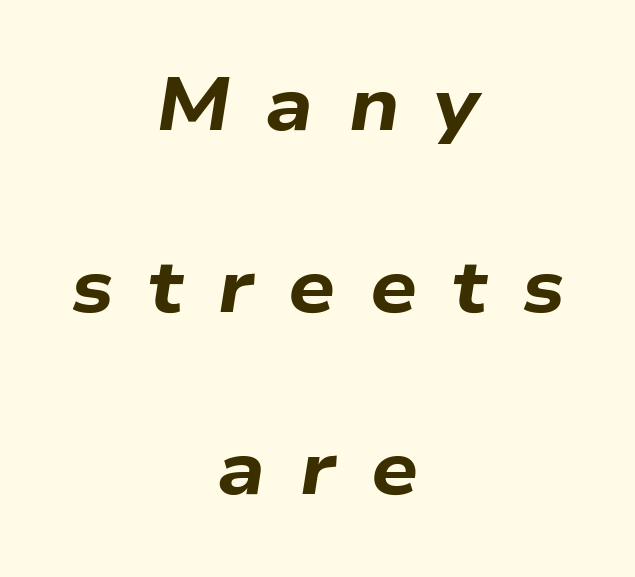
The image shows 74 px bold, wide type, italic (leaning right); set centered, loose line spacing (2.46x), unusually wide letter spacing (+0.47 em), not underlined; low stroke contrast and a medium x-height.
